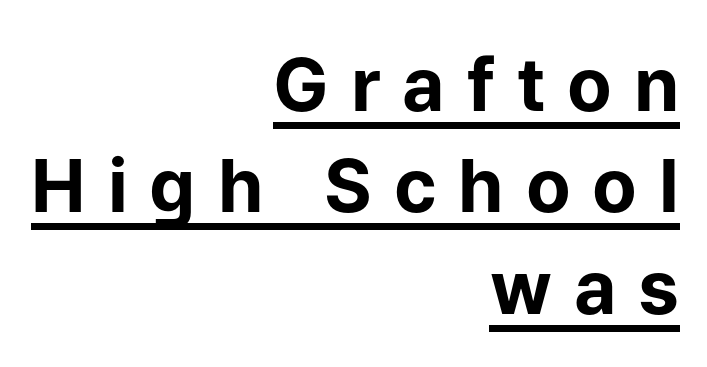
The image shows 73 px bold sans-serif type, upright; set right-aligned, normal line spacing (1.39x), unusually wide letter spacing (+0.3 em), underlined; low stroke contrast and a medium x-height.
